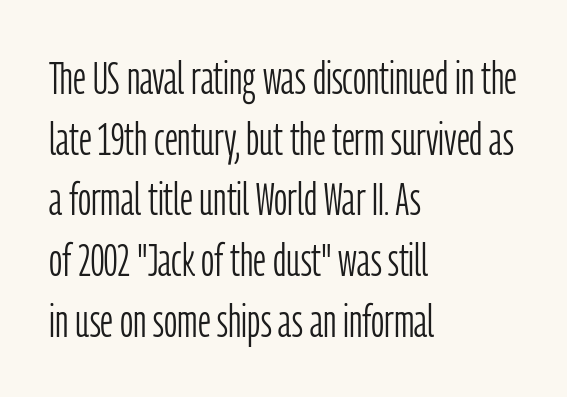
The rows are spaced the way most documents space them. These lines are set flush left with a ragged right edge. These lines are rendered in a variable-pitch font. Default kerning and tracking; the words read as compact shapes.
